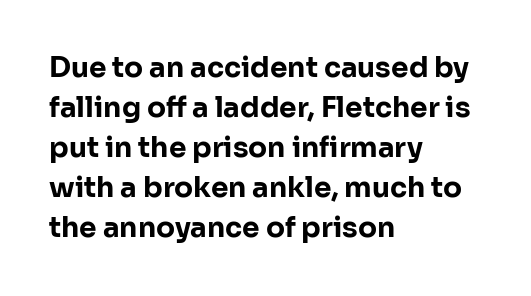
Q: Is the text bold? A: Yes.
Q: Is the text italic (slanted)? A: No, it is upright.
Q: Is the typeface a serif or a sans-serif typeface? A: Sans-serif.
Q: Is the text underlined? A: No.
Q: How is the paragraph aligned? A: Left-aligned.
Q: Is the spacing between letters normal or unusually wide? A: Normal.
Q: Is the spacing between lines tight, normal or loose? A: Normal.
Q: Width (condensed, normal, or wide)? A: Normal.
Q: Stroke contrast? A: Low.
Q: x-height? A: Medium.
Q: Monospaced? A: No.
